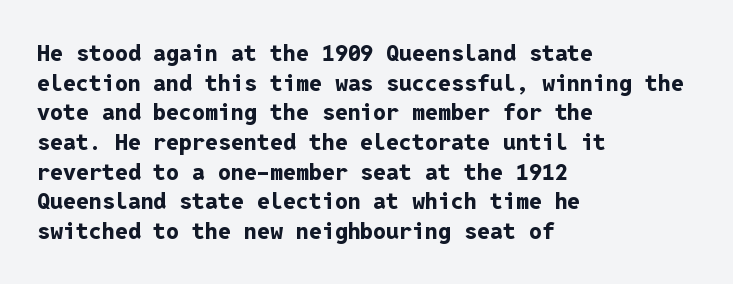
{"italic": "no", "bold": "yes", "underline": "no", "align": "left", "line_spacing": "normal", "line_spacing_ratio": 1.29, "letter_spacing": "normal", "letter_spacing_em": 0.0, "glyph_px": 23}
